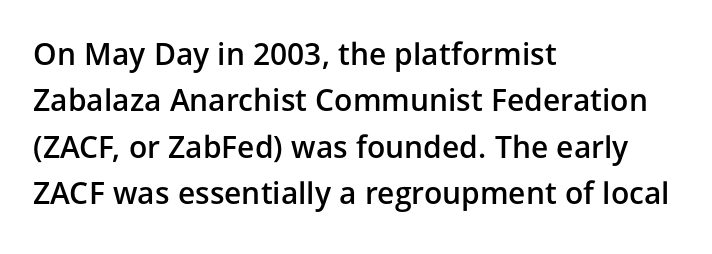
The image shows 30 px semibold sans-serif type, upright; set left-aligned, normal line spacing (1.55x), normal letter spacing, not underlined; low stroke contrast and a medium x-height.
